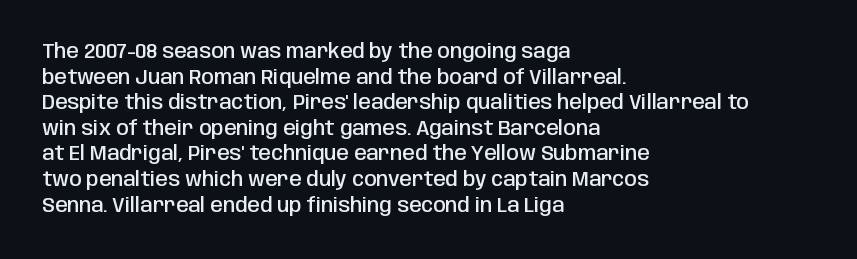
The image shows 20 px text type, upright; set left-aligned, normal line spacing (1.28x), normal letter spacing, not underlined.
